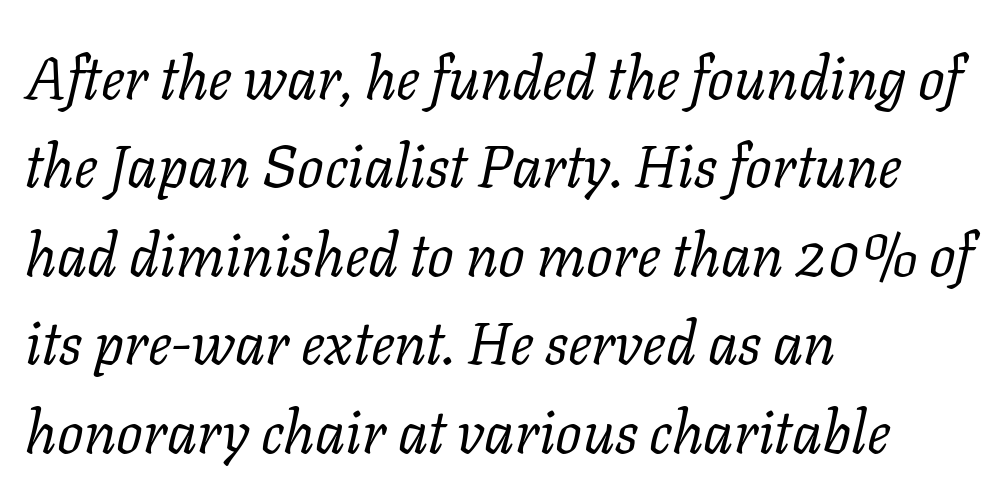
Typographically, this falls in the serif category. Nothing heavy about these letters — not bold at all. Every row of glyphs begins at an identical x-position on the left. No extra tracking has been applied to these lines. Students, observe: this is what conventionally led text looks like. Looking at the ascenders, they clearly lean.
